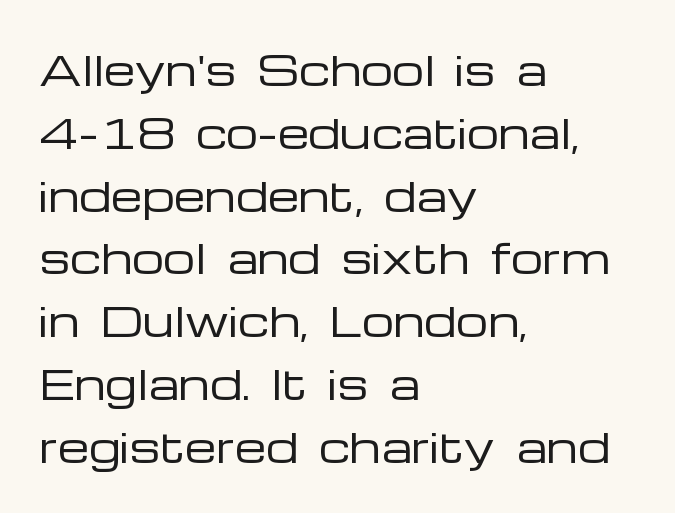
{"serif": "no", "italic": "no", "bold": "no", "weight": "regular", "width": "wide", "stroke_contrast": "low", "x_height": "medium", "monospaced": "no", "underline": "no", "align": "left", "line_spacing": "normal", "line_spacing_ratio": 1.57, "letter_spacing": "normal", "letter_spacing_em": 0.0, "glyph_px": 40}
